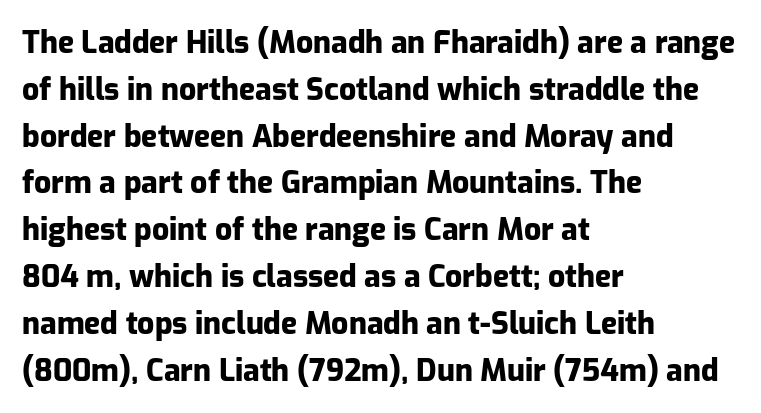
Summary of vertical rhythm: regular, with standard interline spacing. A roman cut, with each character standing at attention. A typesetter would label this face a sans. The baseline area is clear.
